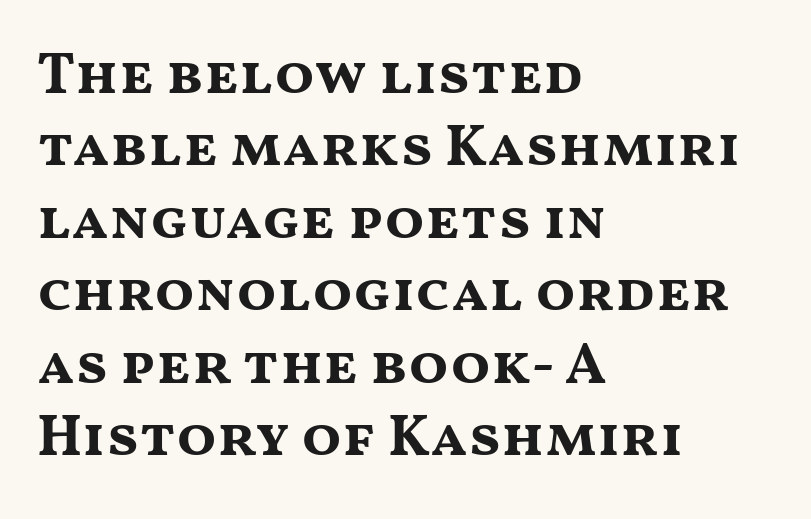
{"serif": "no", "italic": "no", "bold": "yes", "weight": "bold", "width": "wide", "stroke_contrast": "medium", "x_height": "medium", "monospaced": "no", "underline": "no", "align": "left", "line_spacing": "normal", "line_spacing_ratio": 1.25, "letter_spacing": "normal", "letter_spacing_em": 0.0, "glyph_px": 58}
